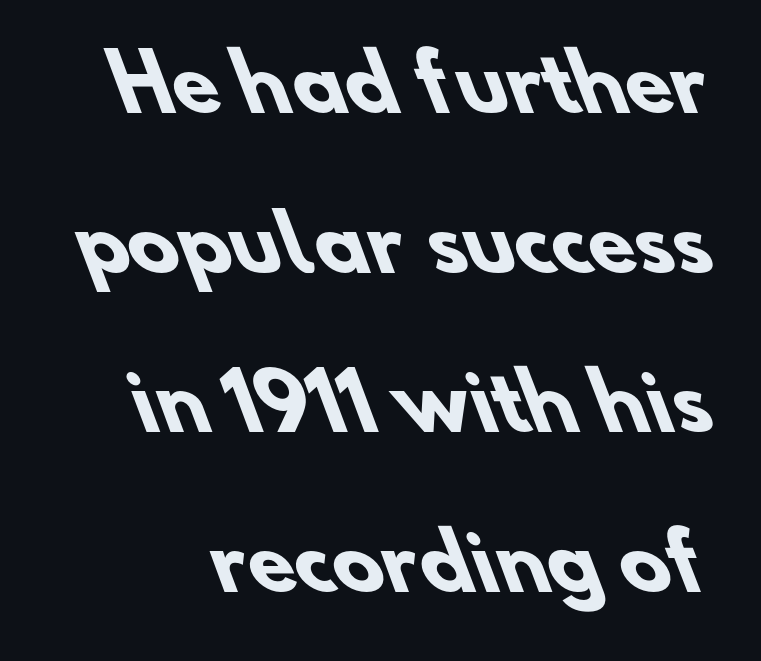
The image shows 76 px heavy sans-serif type; set loose line spacing (2.1x), normal letter spacing, not underlined; low stroke contrast and a small x-height.
